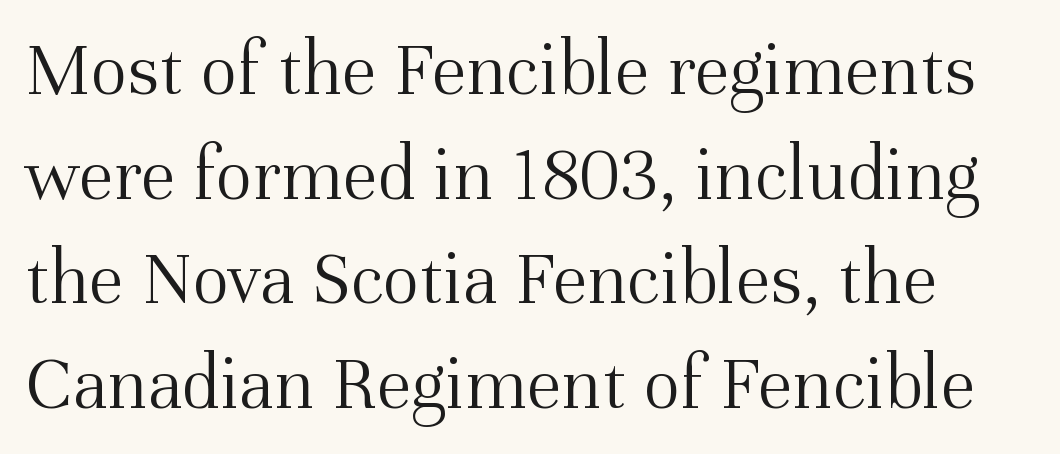
Q: Is the text bold? A: No.
Q: Is the text italic (slanted)? A: No, it is upright.
Q: Is the typeface a serif or a sans-serif typeface? A: Serif.
Q: Is the text underlined? A: No.
Q: Is the spacing between letters normal or unusually wide? A: Normal.
Q: Is the spacing between lines tight, normal or loose? A: Normal.
Q: Width (condensed, normal, or wide)? A: Normal.
Q: Stroke contrast? A: Medium.
Q: x-height? A: Medium.
Q: Monospaced? A: No.
